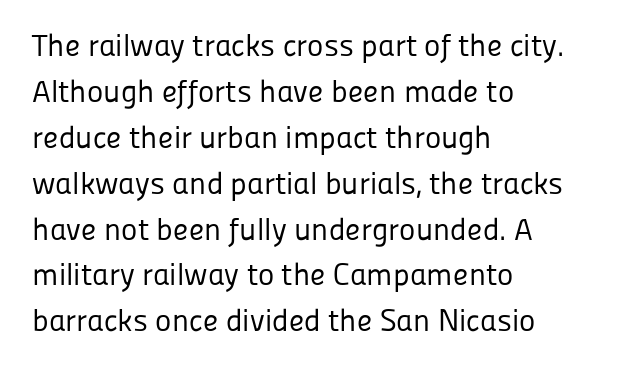
Layout note: lines flush left. The line texture is even and compact thanks to regular tracking. Note: no serifs on the glyphs. A normal amount of white space separates one row of letters from the next. The letters look calm and open, with moderate or lighter stems.
